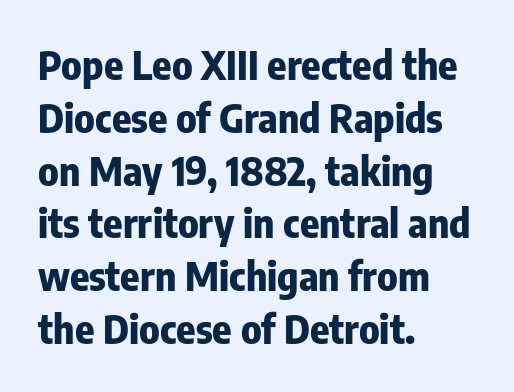
{"serif": "no", "italic": "no", "bold": "yes", "weight": "bold", "width": "condensed", "stroke_contrast": "low", "x_height": "medium", "monospaced": "no", "underline": "no", "align": "left", "line_spacing": "normal", "line_spacing_ratio": 1.32, "letter_spacing": "normal", "letter_spacing_em": 0.0, "glyph_px": 40}
